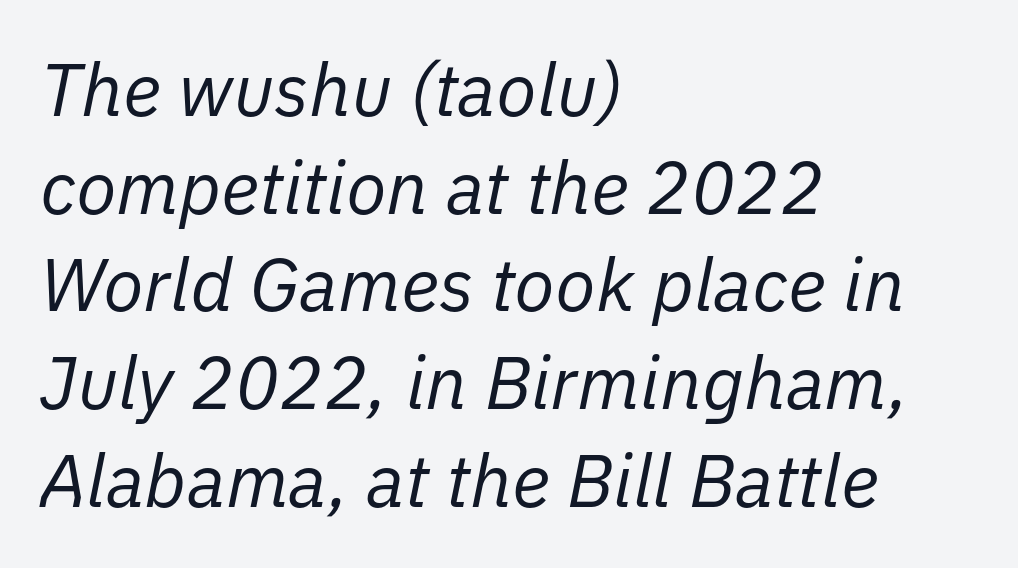
Descender tails drop into unmarked territory. Nothing unusual about the tracking: characters are spaced as the font intends. Here the designer chose a conventional face with non-uniform glyph widths. Left-aligned paragraph, ragged on the right. Rendered with sloped, italic letterforms. A normal amount of white space separates one row of letters from the next.
